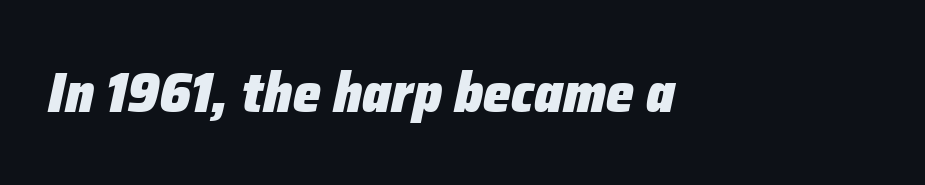
The image shows 56 px heavy type, italic (leaning right); set normal letter spacing, not underlined; low stroke contrast and a medium x-height.
